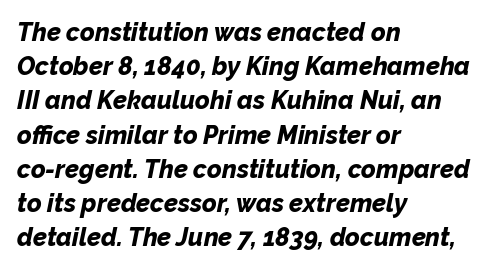
The image shows 25 px bold type, italic (leaning right); set left-aligned, normal line spacing (1.37x), normal letter spacing, not underlined.
